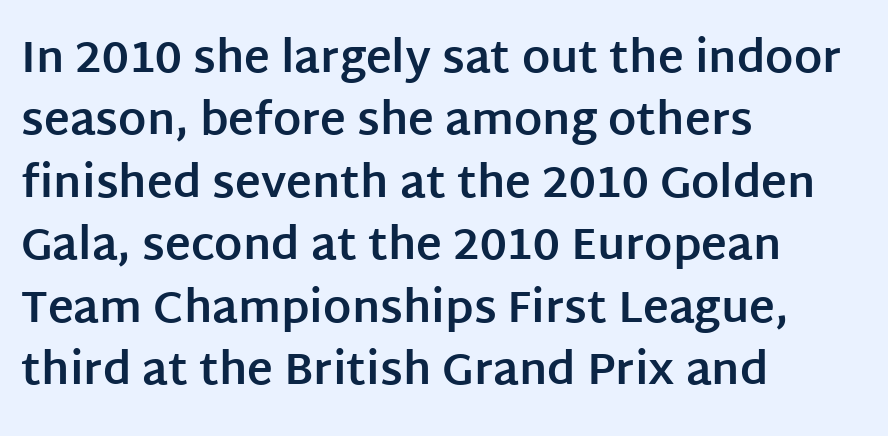
{"serif": "no", "italic": "no", "bold": "yes", "weight": "bold", "width": "normal", "stroke_contrast": "low", "x_height": "large", "monospaced": "no", "underline": "no", "align": "left", "line_spacing": "normal", "line_spacing_ratio": 1.42, "letter_spacing": "normal", "letter_spacing_em": 0.0, "glyph_px": 44}
